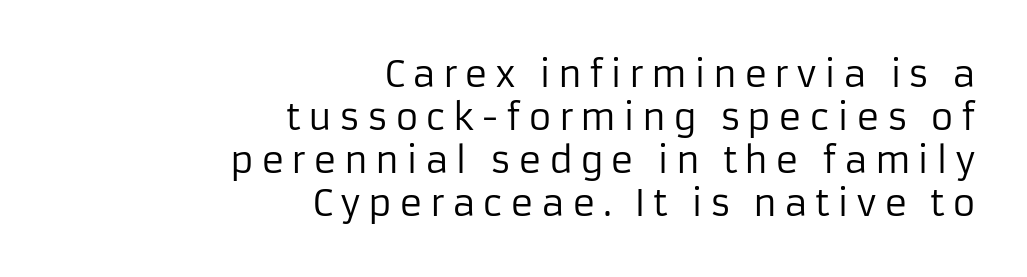
Character widths vary here, with narrow letters taking less room than wide ones. The string is rendered with underlining switched off. Summary of weight: not heavy and not bold. Italic: no, the glyphs are upright roman.
